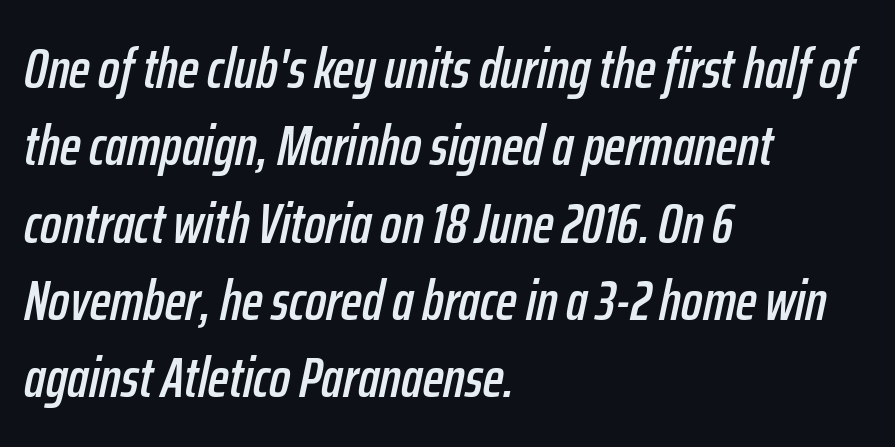
The image shows 56 px condensed type, italic (leaning right); set left-aligned, normal line spacing (1.38x), normal letter spacing, not underlined; low stroke contrast and a medium x-height.
